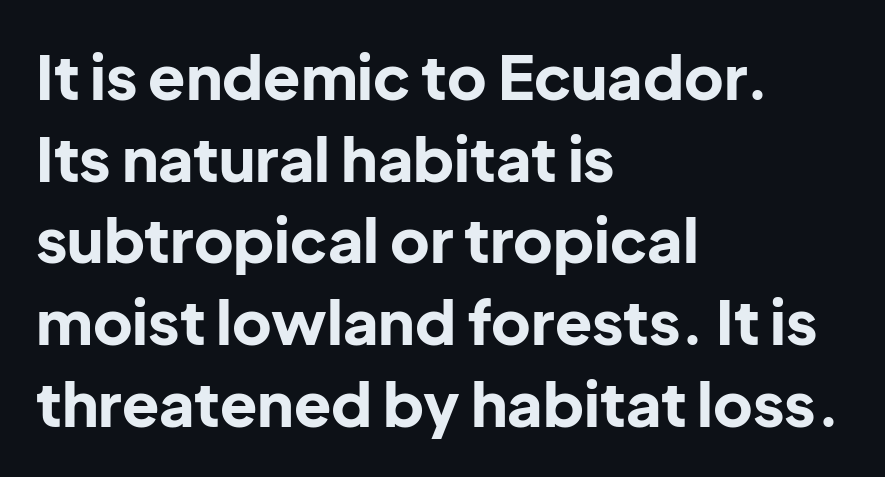
Proportional: the letters do not fall into vertical columns. Posture: straight, roman, zero tilt. The strokes are fattened all the way to bold. Teacher's note: observe the even left margin — that is flush-left alignment.
